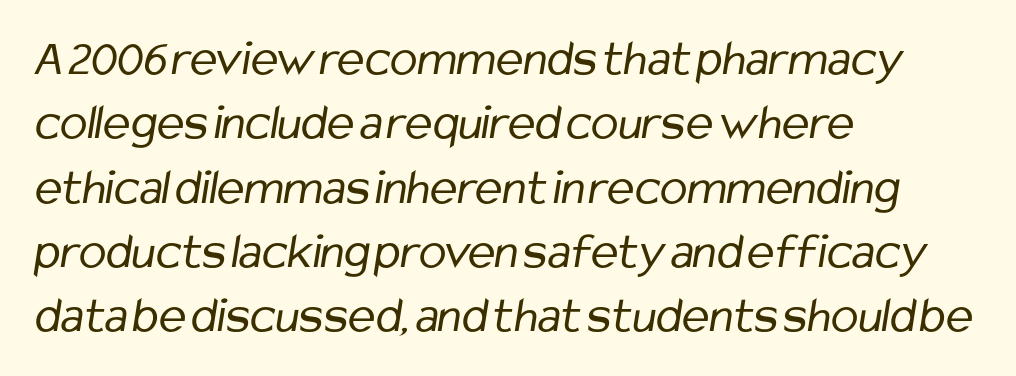
Decoration check: the copy has no underline. I'd call this a sans setting — the letters go barefoot. Leading: standard. Spacing verdict: proportional, widths tailored to each character.
